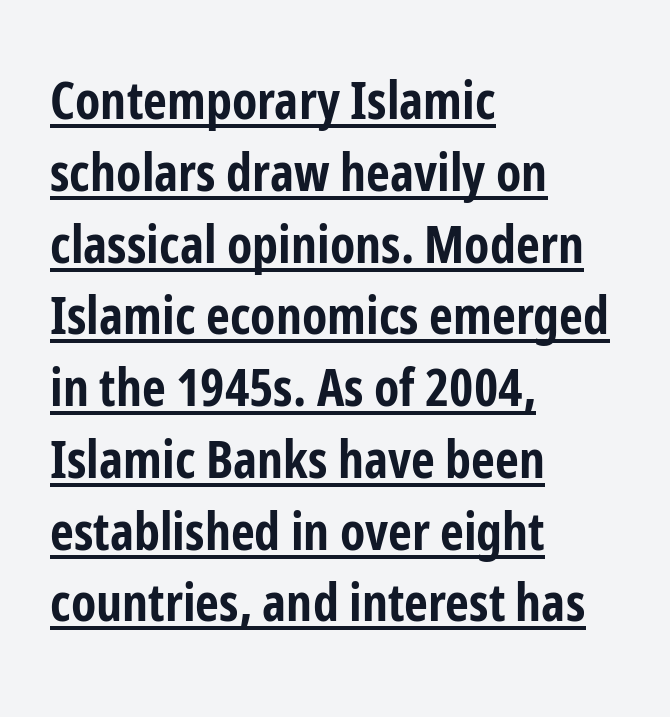
{"serif": "no", "italic": "no", "bold": "yes", "weight": "bold", "width": "condensed", "stroke_contrast": "low", "x_height": "medium", "monospaced": "no", "underline": "yes", "align": "left", "line_spacing": "normal", "line_spacing_ratio": 1.38, "letter_spacing": "normal", "letter_spacing_em": 0.0, "glyph_px": 52}
